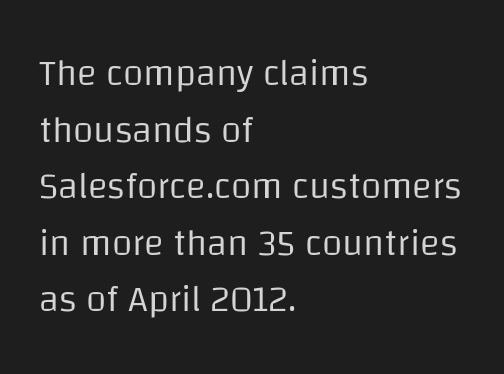
Each line starts at the same left margin while the right side varies. Italic: no, the glyphs are upright roman. Evenly set lines give the paragraph a standard silhouette. Nothing heavy about these letters — not bold at all. Nope, no serifs anywhere on these letters. Between one letter and the next there's only the usual sliver of space.
